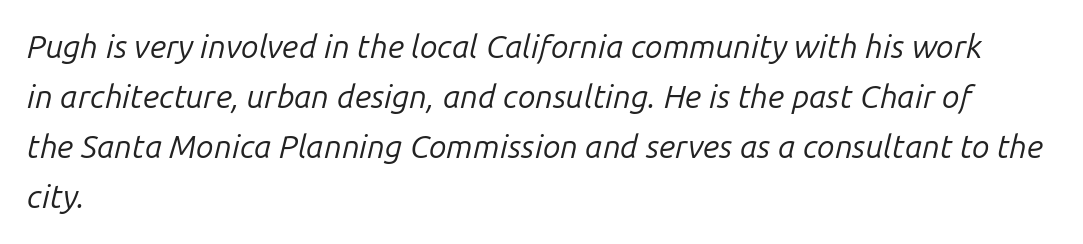
{"italic": "yes", "lean": "right", "slant_degrees": 14, "bold": "no", "weight": "regular", "width": "normal", "stroke_contrast": "low", "x_height": "medium", "monospaced": "no", "underline": "no", "align": "left", "line_spacing": "normal", "line_spacing_ratio": 1.56, "letter_spacing": "normal", "letter_spacing_em": 0.0, "glyph_px": 32}
